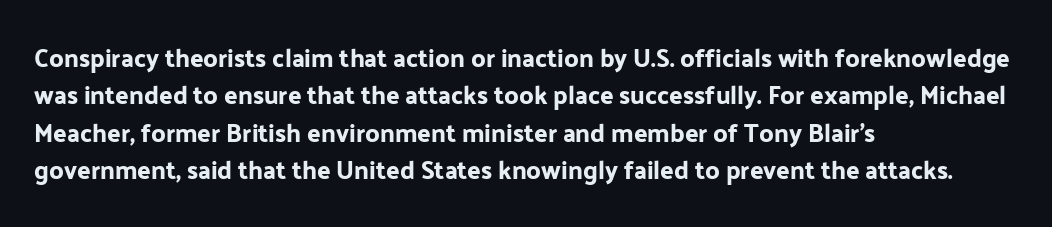
{"italic": "no", "underline": "no", "align": "left", "line_spacing": "normal", "line_spacing_ratio": 1.5, "letter_spacing": "normal", "letter_spacing_em": 0.0, "glyph_px": 25}
